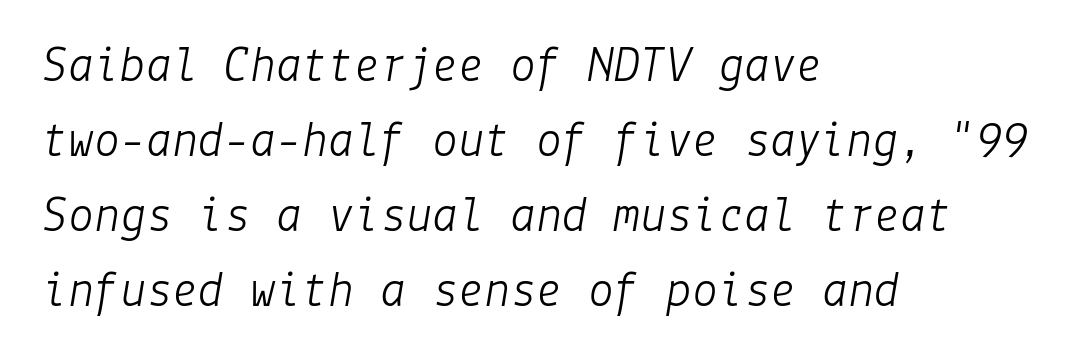
The rendering uses a moderate line-height, typical for paragraphs. Caption: standard tracking, unaltered. The passage is arranged the way most books set body copy — flush left. Bare-footed words on every line.
